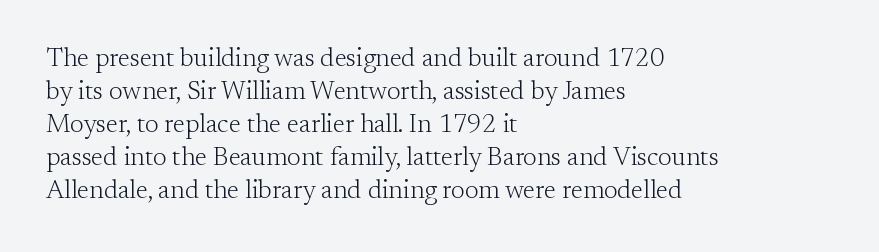
When letters stand straight like this, we call the style roman or upright. These lines sit exactly where default settings would place them. Students, note that the glyphs here touch the page at normal intervals. The passage shown is not bold in any degree. In CSS terms this would be text-align: left. Underlining? Definitely not there.
